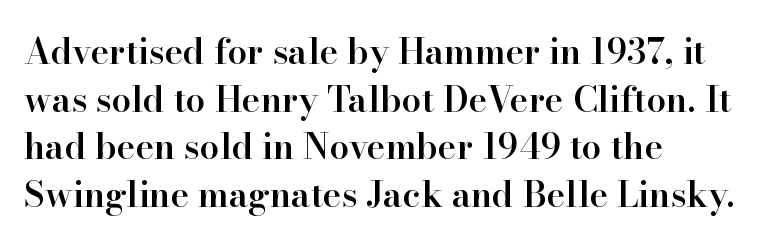
The font's upright variant was chosen for this text. Observe the serifs anchoring each vertical stroke in this sample. Alignment: flush left. This is moderately heavy type, rendered in semibold. Unmarked baselines from the first word to the last.
